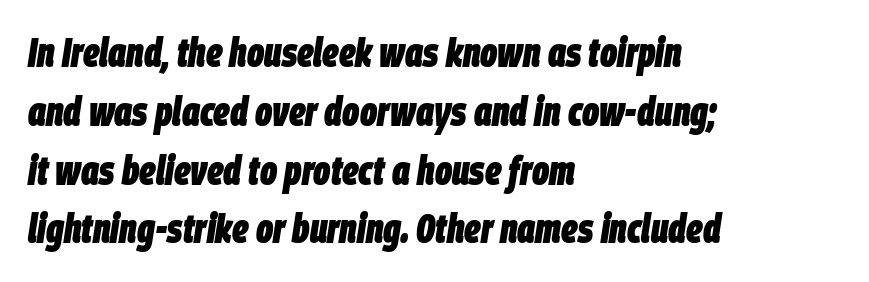
{"italic": "yes", "lean": "right", "slant_degrees": 9, "bold": "yes", "weight": "heavy", "width": "condensed", "stroke_contrast": "low", "x_height": "large", "monospaced": "no", "underline": "no", "align": "left", "line_spacing": "normal", "line_spacing_ratio": 1.47, "letter_spacing": "normal", "letter_spacing_em": 0.0, "glyph_px": 40}
